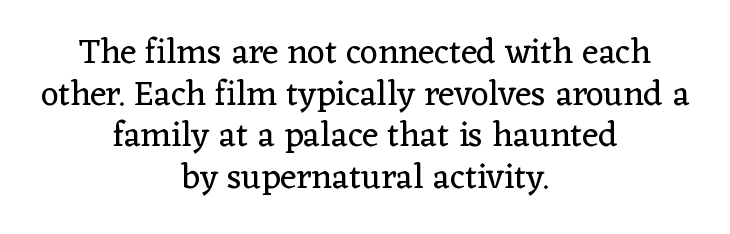
The lines in this sample share a center point and differ in where they start and stop. The font's upright variant was chosen for this text. The strokes carry an ordinary text weight at most. This rendering leaves character spacing at its baseline value. Observe the serifs anchoring each vertical stroke in this sample.
